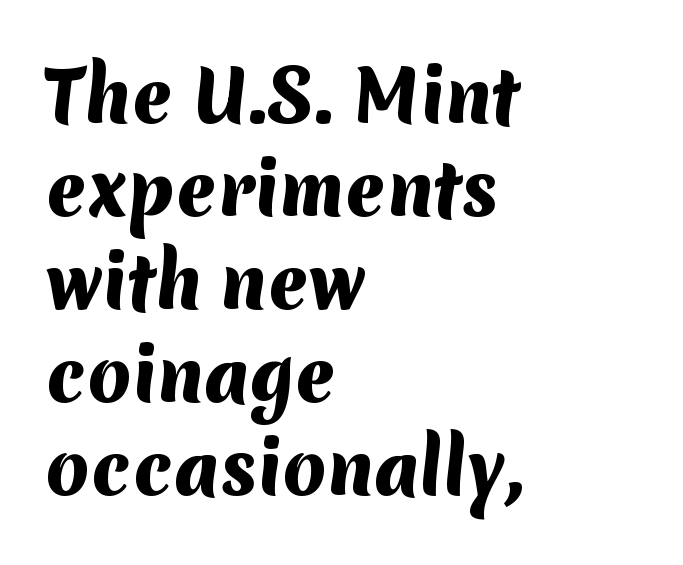
The image shows 70 px heavy sans-serif type; set left-aligned, normal line spacing (1.33x), normal letter spacing, not underlined; medium stroke contrast and a medium x-height.
